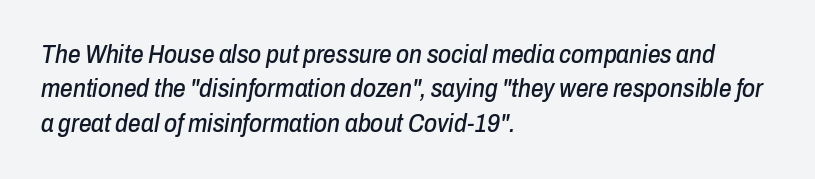
The image shows 25 px text type, italic (leaning right); set left-aligned, normal line spacing (1.38x), normal letter spacing, not underlined.
